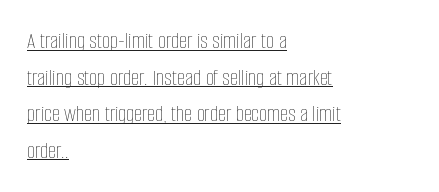
Q: Is the text bold? A: No.
Q: Is the text italic (slanted)? A: No, it is upright.
Q: Is the text underlined? A: Yes.
Q: How is the paragraph aligned? A: Left-aligned.
Q: Is the spacing between letters normal or unusually wide? A: Normal.
Q: Is the spacing between lines tight, normal or loose? A: Normal.
